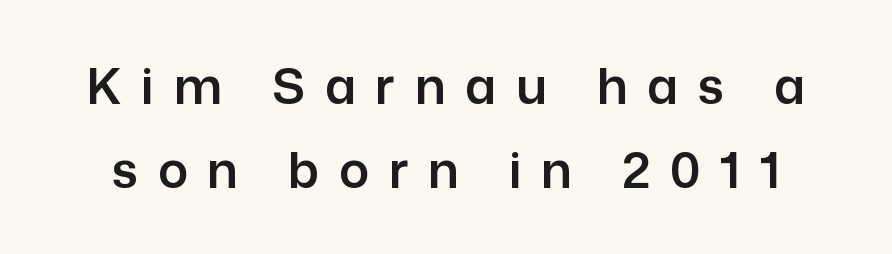
How would I describe the line gaps? Plain and ordinary. Substantial extra tracking has been applied to these lines. Ordinary non-slanted type is in use. Unlike a traditional serif, this face leaves its strokes unadorned.
